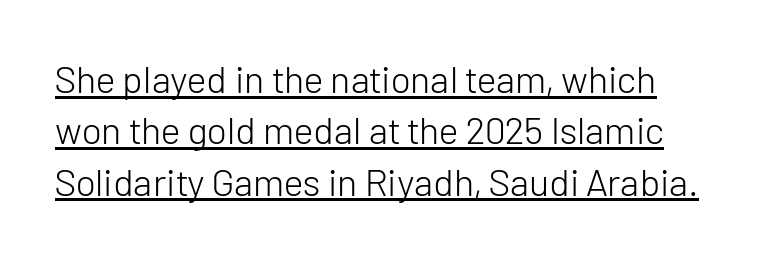
Does a line run under the words? Yes, clearly. Every stem runs plumb, perpendicular to the baseline. Weight: regular or lighter. The passage shown is typeset with a sans-serif family.
